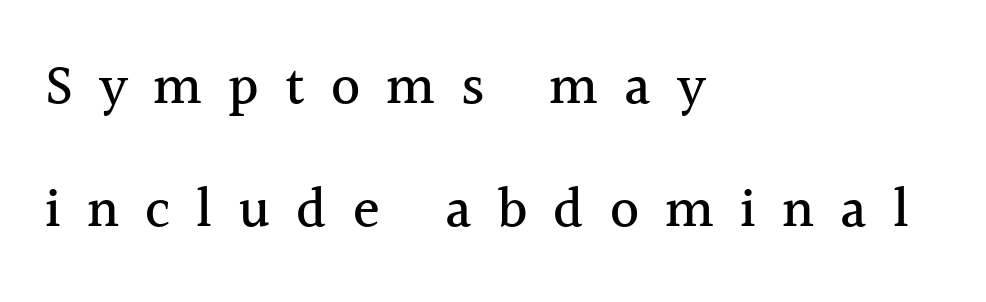
{"serif": "yes", "italic": "no", "width": "normal", "x_height": "medium", "monospaced": "no", "underline": "no", "align": "left", "line_spacing": "loose", "line_spacing_ratio": 2.19, "letter_spacing": "wide", "letter_spacing_em": 0.46, "glyph_px": 56}
